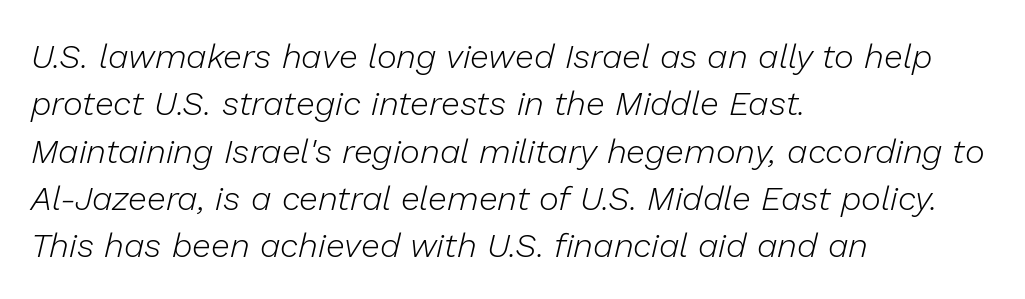
Each letter keeps its own natural width here, so spacing adapts to shape. There is no visible air inserted between adjacent glyphs. Tall strokes in this sample are angled rather than plumb. The passage shown is not bold in any degree. Words float on clear page, feet unadorned. One glance says typical: line gaps are just what's usual.
